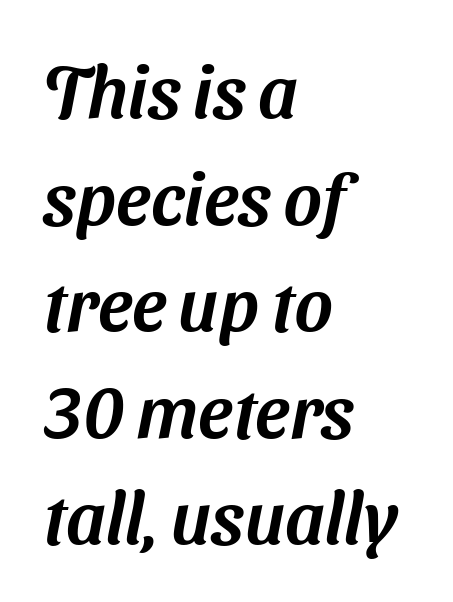
The image shows 73 px sans-serif type; set left-aligned, normal line spacing (1.46x), normal letter spacing, not underlined; medium stroke contrast and a medium x-height.
